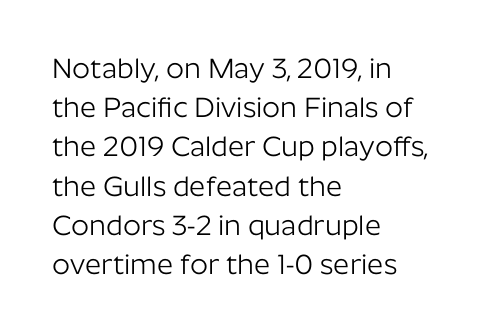
The characters display no serif detailing; their extremities are plain. Quick note: underline off. No italicization has been applied; the sample stays upright. The block of text has a typical density, with ordinary space between rows. The characters are drawn with everyday or finer stroke widths. Nobody touched the tracking dial on this one.
